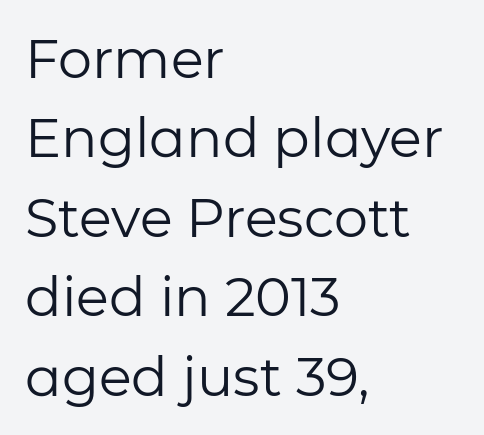
The image shows 54 px regular-weight sans-serif type, upright; set left-aligned, normal line spacing (1.47x), normal letter spacing, not underlined; low stroke contrast and a medium x-height.
